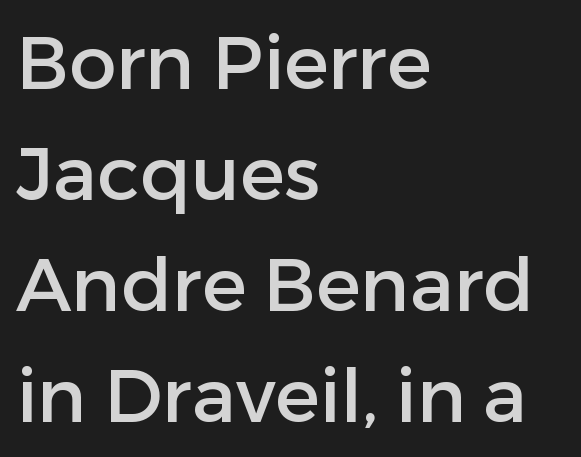
{"serif": "no", "italic": "no", "width": "normal", "stroke_contrast": "low", "x_height": "medium", "monospaced": "no", "underline": "no", "align": "left", "line_spacing": "normal", "line_spacing_ratio": 1.48, "letter_spacing": "normal", "letter_spacing_em": 0.0, "glyph_px": 75}
